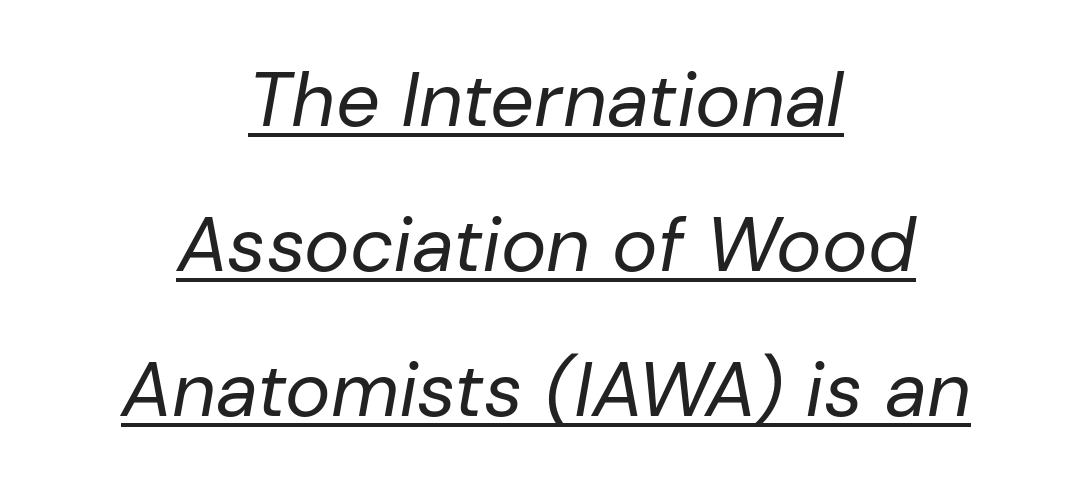
{"italic": "yes", "lean": "right", "slant_degrees": 10, "bold": "no", "weight": "regular", "width": "normal", "stroke_contrast": "low", "x_height": "medium", "monospaced": "no", "underline": "yes", "align": "center", "line_spacing_ratio": 1.88, "letter_spacing": "normal", "letter_spacing_em": 0.0, "glyph_px": 77}
